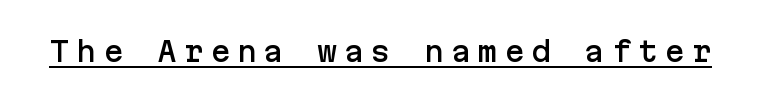
{"italic": "no", "underline": "yes", "letter_spacing": "wide", "letter_spacing_em": 0.24, "glyph_px": 27}
